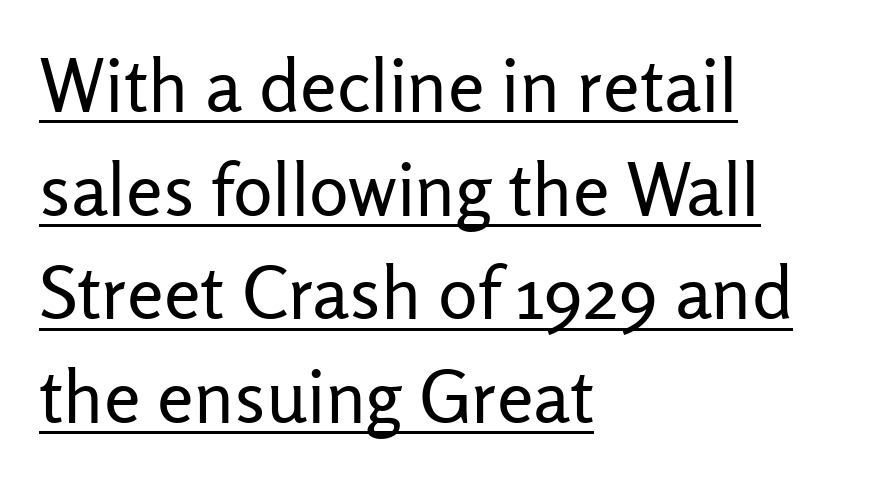
The image shows 74 px regular-weight sans-serif type, upright; set left-aligned, normal line spacing (1.4x), normal letter spacing, underlined; low stroke contrast and a medium x-height.
